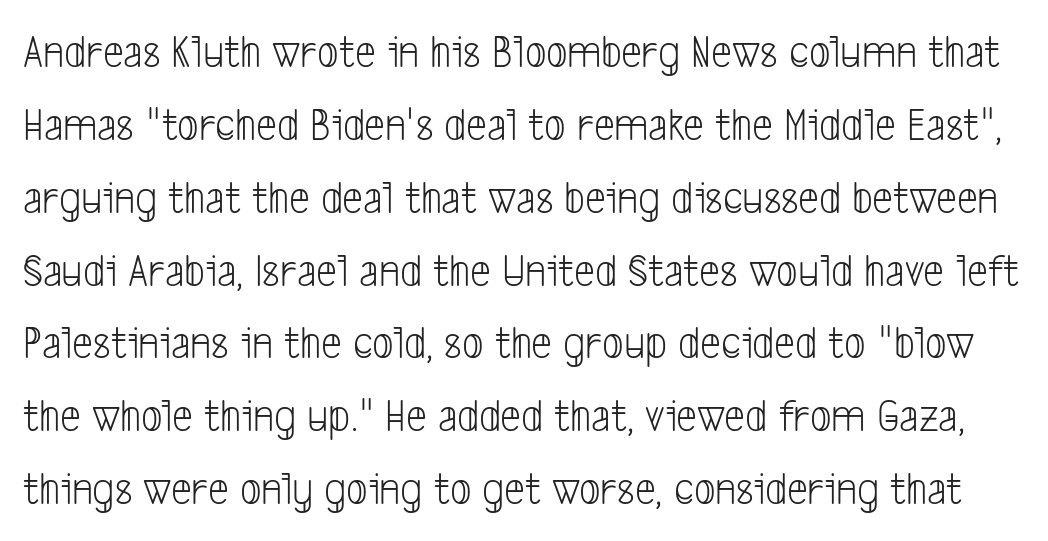
{"serif": "no", "bold": "no", "weight": "light", "width": "condensed", "stroke_contrast": "low", "x_height": "medium", "monospaced": "no", "underline": "no", "line_spacing": "normal", "line_spacing_ratio": 1.55, "letter_spacing": "normal", "letter_spacing_em": 0.0, "glyph_px": 47}
